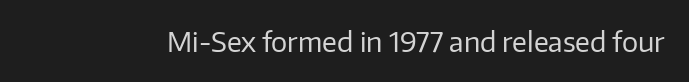
{"italic": "no", "bold": "no", "underline": "no", "letter_spacing": "normal", "letter_spacing_em": 0.0, "glyph_px": 27}
